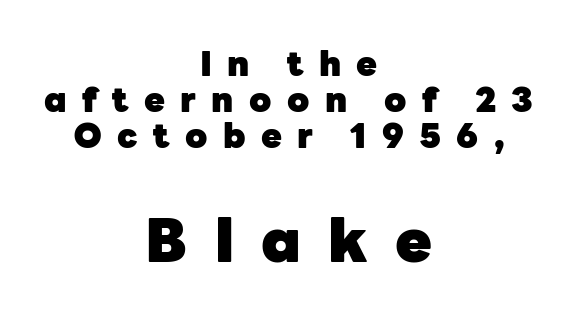
Q: Is the text bold? A: Yes.
Q: Is the text italic (slanted)? A: No, it is upright.
Q: Is the typeface a serif or a sans-serif typeface? A: Sans-serif.
Q: Is the text underlined? A: No.
Q: How is the paragraph aligned? A: Centered.
Q: Is the spacing between letters normal or unusually wide? A: Unusually wide.
Q: Is the spacing between lines tight, normal or loose? A: Tight.
Q: Which block of text is set in a larger size, the first (top) or the second (bottom)? A: The second (bottom) one.
Q: Width (condensed, normal, or wide)? A: Normal.
Q: Stroke contrast? A: Low.
Q: x-height? A: Medium.
Q: Monospaced? A: No.
